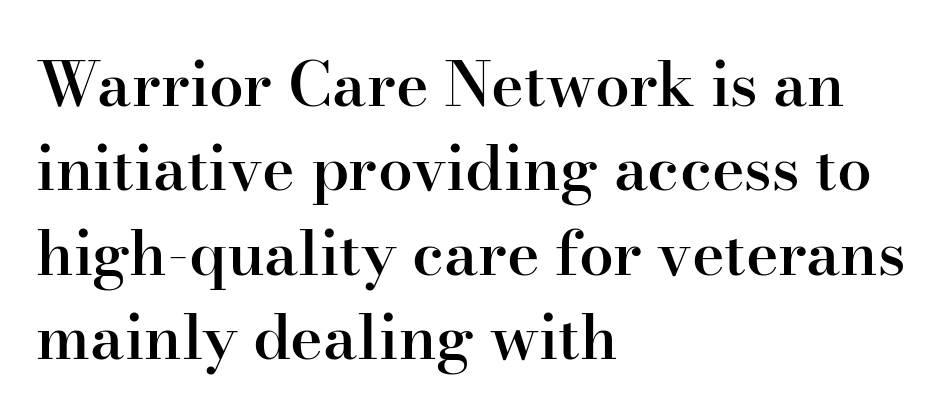
Q: Is the text bold? A: Semi-bold.
Q: Is the text italic (slanted)? A: No, it is upright.
Q: Is the typeface a serif or a sans-serif typeface? A: Serif.
Q: Is the text underlined? A: No.
Q: How is the paragraph aligned? A: Left-aligned.
Q: Is the spacing between letters normal or unusually wide? A: Normal.
Q: Is the spacing between lines tight, normal or loose? A: Normal.
Q: Width (condensed, normal, or wide)? A: Normal.
Q: Stroke contrast? A: High.
Q: x-height? A: Small.
Q: Monospaced? A: No.
